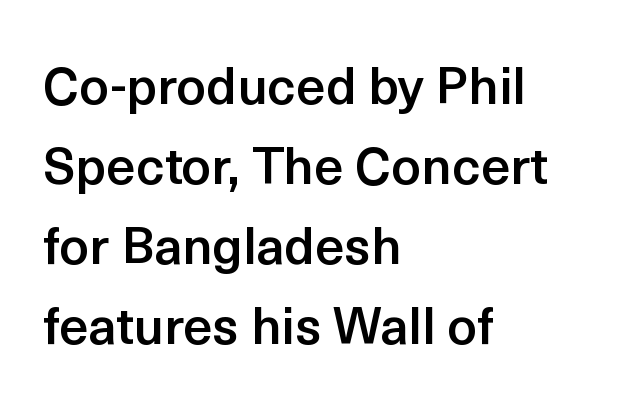
The image shows 52 px semibold sans-serif type, upright; set left-aligned, normal line spacing (1.54x), normal letter spacing, not underlined; a medium x-height.
